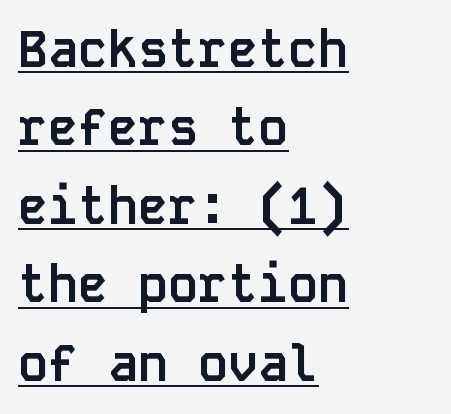
Q: Is the text bold? A: Yes.
Q: Is the text italic (slanted)? A: No, it is upright.
Q: Is the typeface a serif or a sans-serif typeface? A: Sans-serif.
Q: Is the text underlined? A: Yes.
Q: How is the paragraph aligned? A: Left-aligned.
Q: Is the spacing between letters normal or unusually wide? A: Normal.
Q: Is the spacing between lines tight, normal or loose? A: Normal.
Q: Width (condensed, normal, or wide)? A: Normal.
Q: Stroke contrast? A: Low.
Q: x-height? A: Large.
Q: Monospaced? A: Yes.
